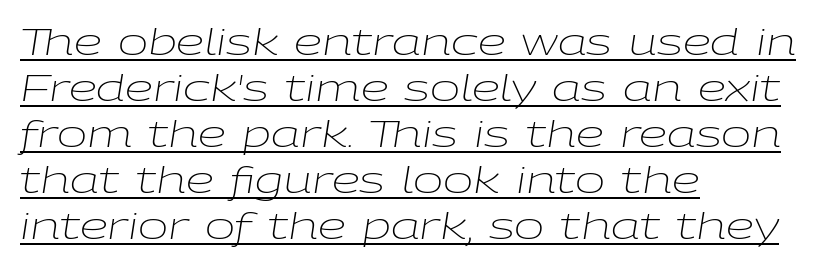
Q: Is the text bold? A: No.
Q: Is the text italic (slanted)? A: Yes, it leans right by about 9 degrees.
Q: Is the text underlined? A: Yes.
Q: How is the paragraph aligned? A: Left-aligned.
Q: Is the spacing between letters normal or unusually wide? A: Normal.
Q: Is the spacing between lines tight, normal or loose? A: Normal.
Q: Width (condensed, normal, or wide)? A: Wide.
Q: Stroke contrast? A: Low.
Q: x-height? A: Medium.
Q: Monospaced? A: No.
